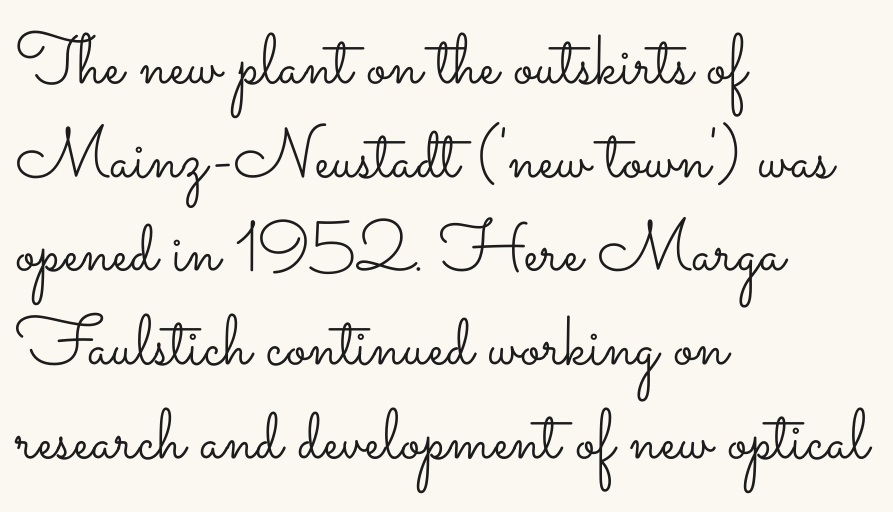
Looks like regular typesetting: each glyph gets only the width it needs. Each row of text sits above clean, open space. This block has exactly the height ordinary leading produces. The lines in this sample share a left origin and differ only in where they stop. Spacing between characters is what you'd get straight out of the box.
